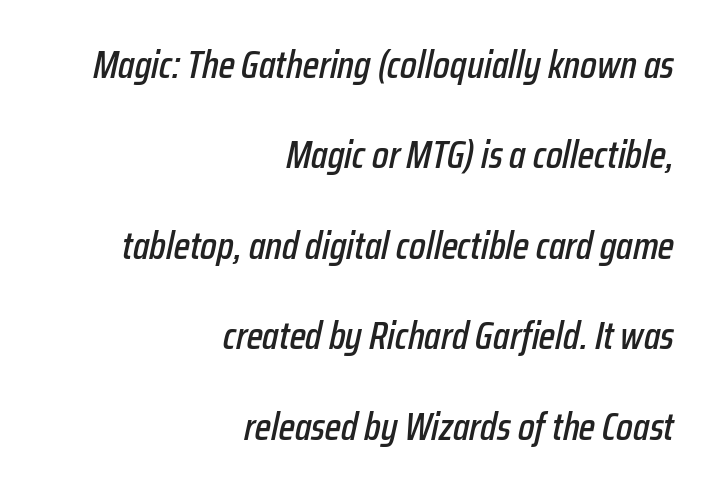
{"italic": "yes", "lean": "right", "slant_degrees": 12, "width": "condensed", "stroke_contrast": "low", "x_height": "medium", "monospaced": "no", "underline": "no", "align": "right", "line_spacing": "loose", "line_spacing_ratio": 2.32, "letter_spacing": "normal", "letter_spacing_em": 0.0, "glyph_px": 39}
